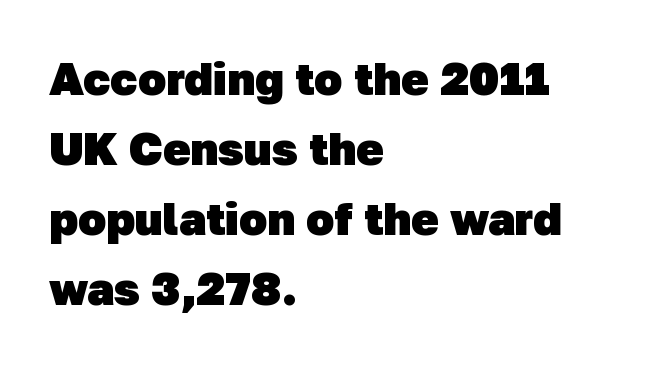
The image shows 46 px heavy sans-serif type; set left-aligned, normal line spacing (1.52x), normal letter spacing, not underlined; low stroke contrast and a medium x-height.
